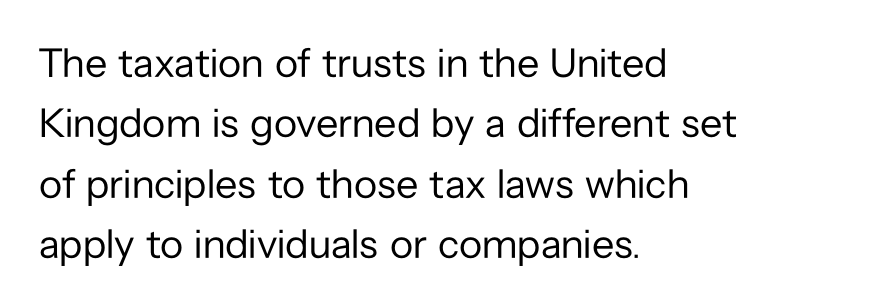
The image shows 41 px regular-weight sans-serif type, upright; set left-aligned, normal line spacing (1.47x), normal letter spacing, not underlined; low stroke contrast and a medium x-height.
